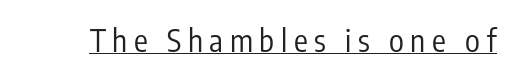
The image shows 31 px regular-weight, condensed sans-serif type, upright; set unusually wide letter spacing (+0.21 em), underlined; low stroke contrast and a medium x-height.
